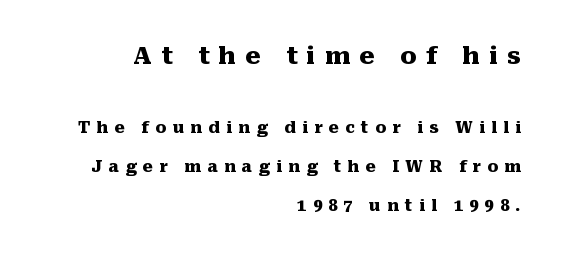
Q: Is the text bold? A: Yes.
Q: Is the text italic (slanted)? A: No, it is upright.
Q: Is the text underlined? A: No.
Q: How is the paragraph aligned? A: Right-aligned.
Q: Is the spacing between letters normal or unusually wide? A: Unusually wide.
Q: Is the spacing between lines tight, normal or loose? A: Loose.
Q: Which block of text is set in a larger size, the first (top) or the second (bottom)? A: The first (top) one.
